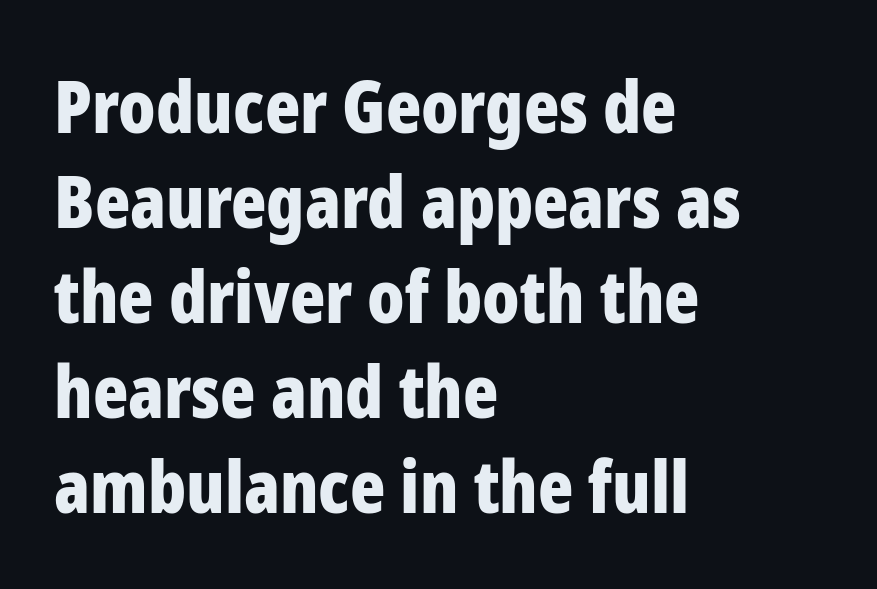
{"serif": "no", "italic": "no", "bold": "yes", "weight": "bold", "width": "condensed", "stroke_contrast": "low", "x_height": "medium", "monospaced": "no", "underline": "no", "align": "left", "line_spacing": "normal", "line_spacing_ratio": 1.3, "letter_spacing": "normal", "letter_spacing_em": 0.0, "glyph_px": 73}
